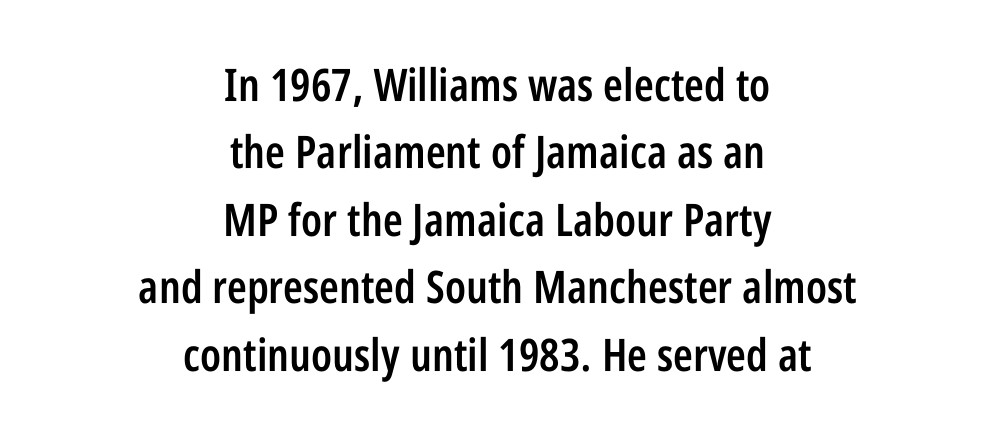
The image shows 45 px semibold, condensed sans-serif type, upright; set centered, normal line spacing (1.5x), normal letter spacing, not underlined; low stroke contrast and a large x-height.
